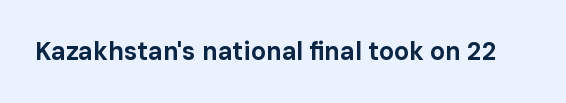
{"italic": "no", "bold": "yes", "underline": "no", "letter_spacing": "normal", "letter_spacing_em": 0.0, "glyph_px": 25}
